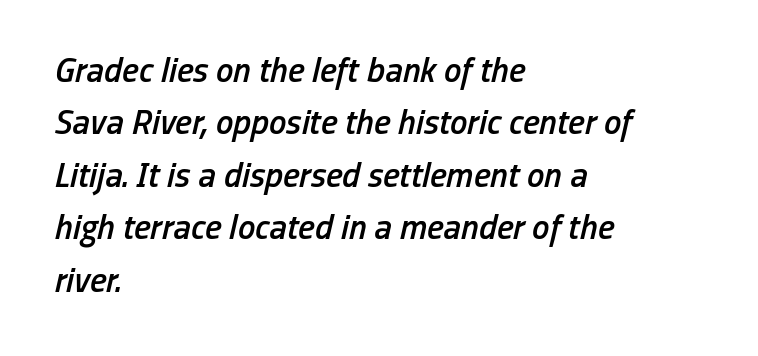
The image shows 35 px semibold, condensed type, italic (leaning right); set left-aligned, normal line spacing (1.5x), normal letter spacing, not underlined; low stroke contrast and a medium x-height.
